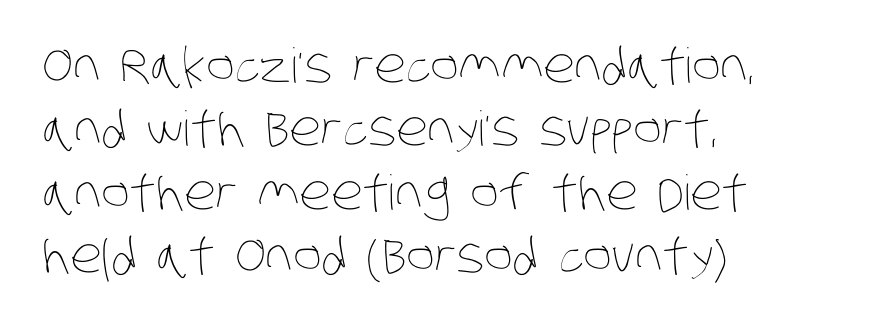
Observe the ordinary spacing: letters are neighbours, not strangers. Just letters on the line, the space beneath them empty. The letters advance in unequal steps, a hallmark of proportional type. Unbolded letterforms with no extra heft. Summary of vertical rhythm: regular, with standard interline spacing.
